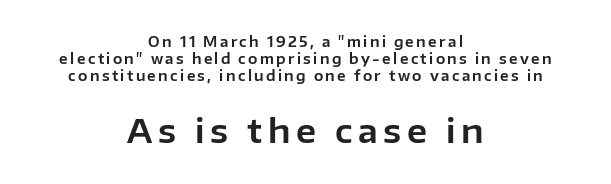
{"serif": "no", "italic": "no", "width": "normal", "stroke_contrast": "low", "x_height": "medium", "monospaced": "no", "underline": "no", "align": "center", "line_spacing_ratio": 1.21, "larger_block": "second", "size_ratio": 2.36, "glyph_px": 33}
